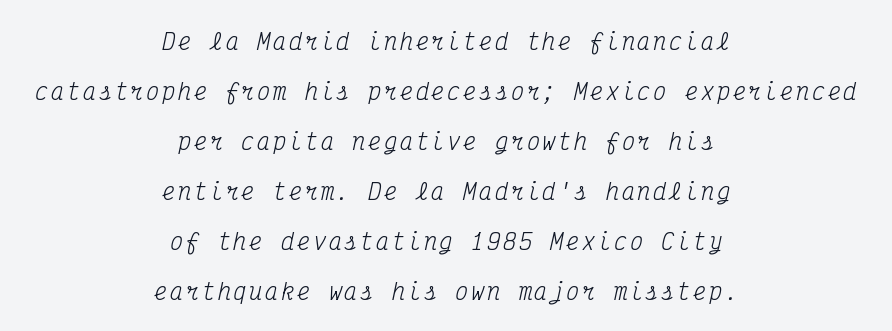
Tall strokes in this sample are angled rather than plumb. The paragraph shown floats in the horizontal middle. Vertical spacing — loose. Unmarked baselines from the first word to the last. Caption: face not bold, strokes unweighted.
